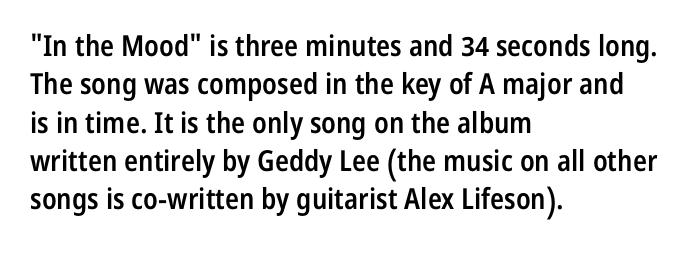
The image shows 29 px semibold, condensed sans-serif type, upright; set left-aligned, normal line spacing (1.32x), normal letter spacing, not underlined; low stroke contrast and a medium x-height.
